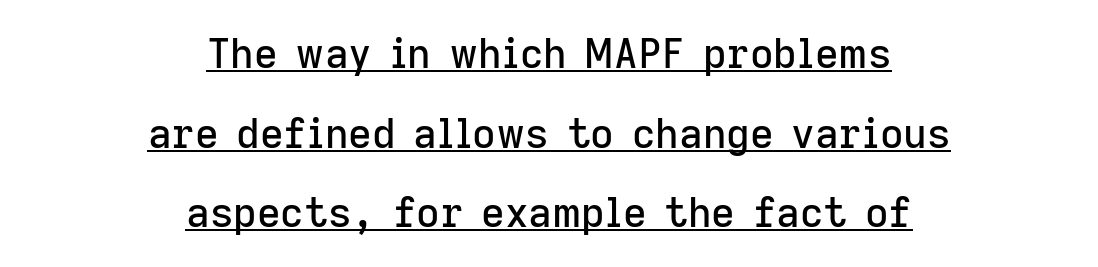
The image shows 41 px sans-serif type, upright; set centered, loose line spacing (1.94x), normal letter spacing, underlined; low stroke contrast and a medium x-height.
